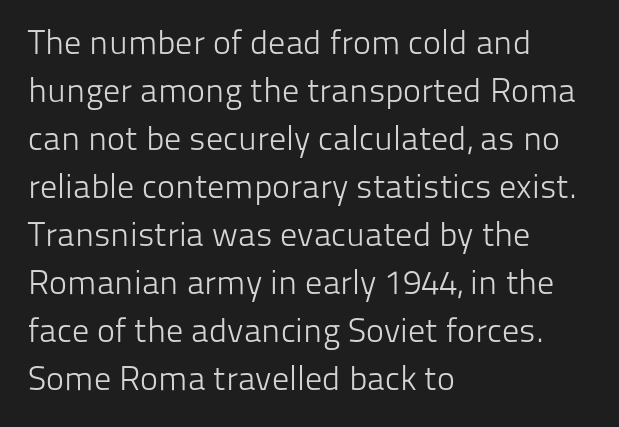
{"serif": "no", "italic": "no", "bold": "no", "weight": "light", "width": "normal", "stroke_contrast": "low", "x_height": "medium", "monospaced": "no", "underline": "no", "align": "left", "line_spacing": "normal", "line_spacing_ratio": 1.41, "letter_spacing": "normal", "letter_spacing_em": 0.0, "glyph_px": 34}
